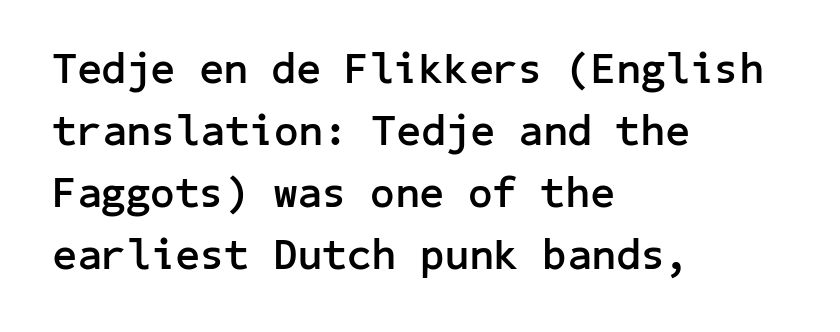
Compared with a centered layout, this one pins lines to the left instead. Typographically, this falls in the sans-serif category. Descenders are the only things crossing below the line. Posture: straight, roman, zero tilt. Successive baselines arrive at the customary interval. These lines keep a tight, regular rhythm from letter to letter.
